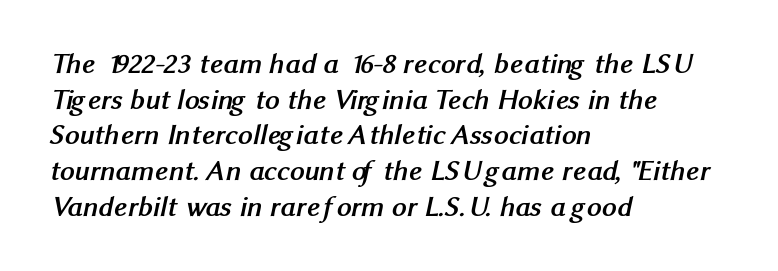
The image shows 29 px semibold sans-serif type; set left-aligned, line spacing 1.23x, normal letter spacing, not underlined; medium stroke contrast and a medium x-height.
